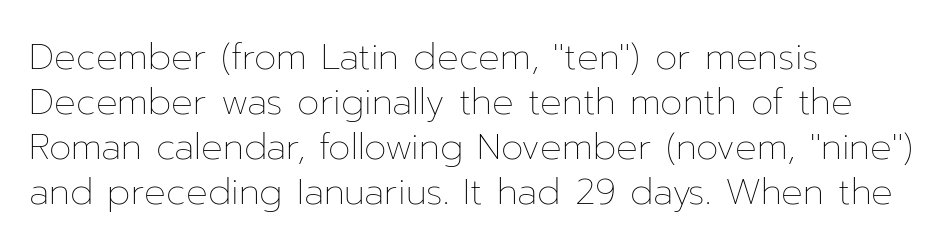
The image shows 36 px thin type, upright; set left-aligned, normal line spacing (1.25x), normal letter spacing, not underlined; low stroke contrast and a medium x-height.
